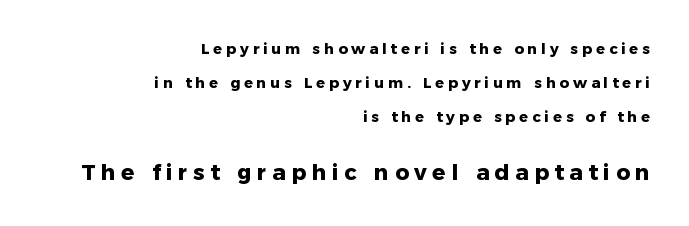
Q: Is the text bold? A: Yes.
Q: Is the text italic (slanted)? A: No, it is upright.
Q: Is the text underlined? A: No.
Q: How is the paragraph aligned? A: Right-aligned.
Q: Is the spacing between letters normal or unusually wide? A: Unusually wide.
Q: Is the spacing between lines tight, normal or loose? A: Loose.
Q: Which block of text is set in a larger size, the first (top) or the second (bottom)? A: The second (bottom) one.
